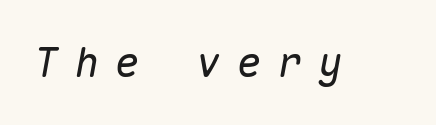
The image shows 41 px regular-weight type, italic (leaning right), monospaced; set unusually wide letter spacing (+0.39 em), not underlined; low stroke contrast and a medium x-height.
